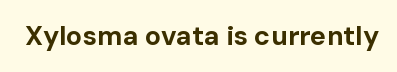
The image shows 27 px bold type, upright; set normal letter spacing, not underlined.
